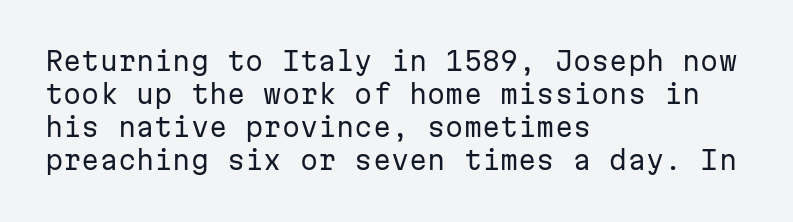
{"italic": "no", "bold": "no", "underline": "no", "align": "left", "line_spacing": "normal", "line_spacing_ratio": 1.27, "letter_spacing": "normal", "letter_spacing_em": 0.0, "glyph_px": 26}
